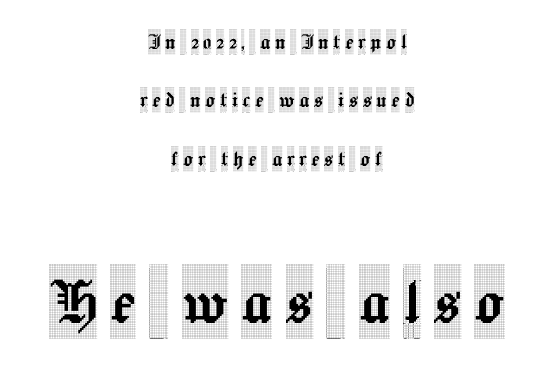
The image shows 74 px condensed serif type, upright; set centered, loose line spacing (2.34x), not underlined; the second (bottom) block is 2.96x larger; a large x-height.
